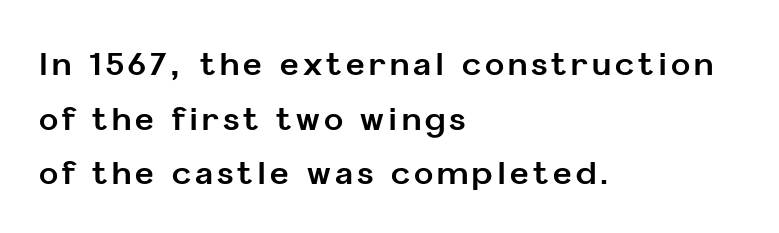
Descender tails drop into unmarked territory. The text was rendered using a sans face with plain stroke endings. If you drew a ruler down the left edge, every line would touch it. This sample has the flowing, uneven cadence of proportional lettering. These words are printed bold, with thick strokes throughout. If you drew a line through each stem, it would be perfectly vertical.
